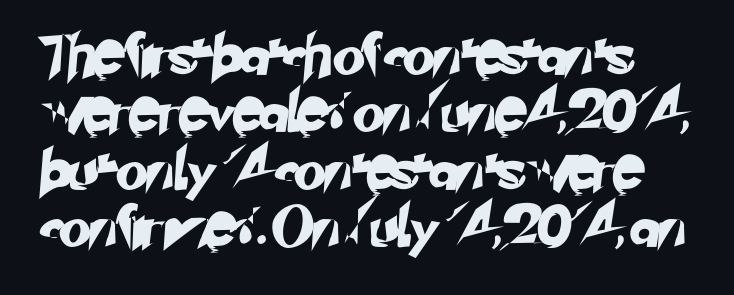
Q: Is the typeface a serif or a sans-serif typeface? A: Sans-serif.
Q: Is the text underlined? A: No.
Q: How is the paragraph aligned? A: Left-aligned.
Q: Is the spacing between letters normal or unusually wide? A: Normal.
Q: Is the spacing between lines tight, normal or loose? A: Normal.
Q: Width (condensed, normal, or wide)? A: Normal.
Q: Stroke contrast? A: Low.
Q: x-height? A: Small.
Q: Monospaced? A: No.
